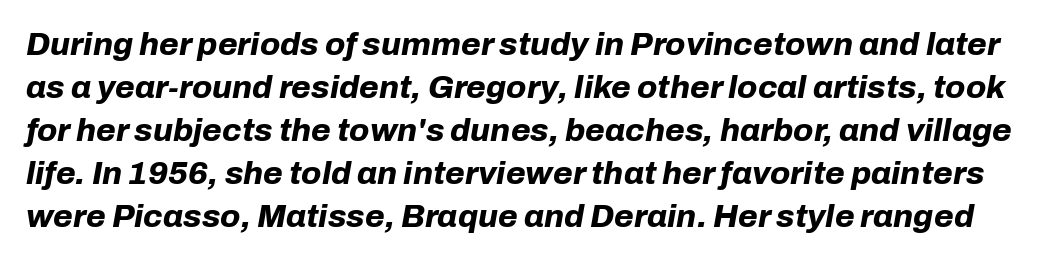
Italic: yes, the glyphs are oblique. How would I describe the line gaps? Plain and ordinary. Rule under the text: the space is simply empty. Typographic density is high because the face is bold. Letter spacing: default.
